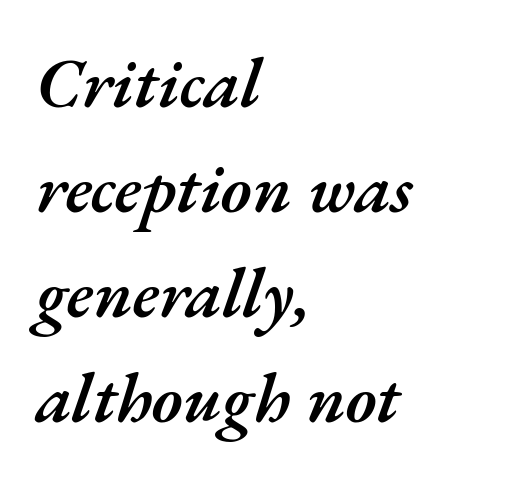
The image shows 70 px semibold type, italic (leaning right); set left-aligned, normal line spacing (1.5x), normal letter spacing, not underlined; medium stroke contrast and a small x-height.
